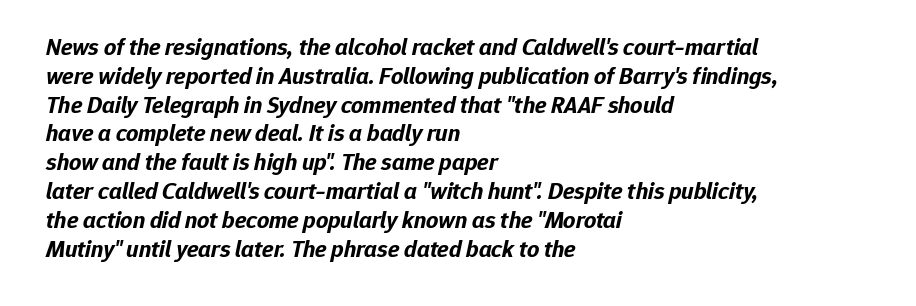
The image shows 24 px bold type, italic (leaning right); set left-aligned, line spacing 1.2x, normal letter spacing, not underlined.
